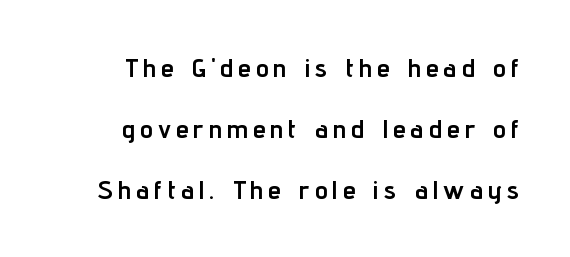
Q: Is the text bold? A: Yes.
Q: Is the text italic (slanted)? A: No, it is upright.
Q: Is the text underlined? A: No.
Q: How is the paragraph aligned? A: Right-aligned.
Q: Is the spacing between letters normal or unusually wide? A: Unusually wide.
Q: Is the spacing between lines tight, normal or loose? A: Loose.
